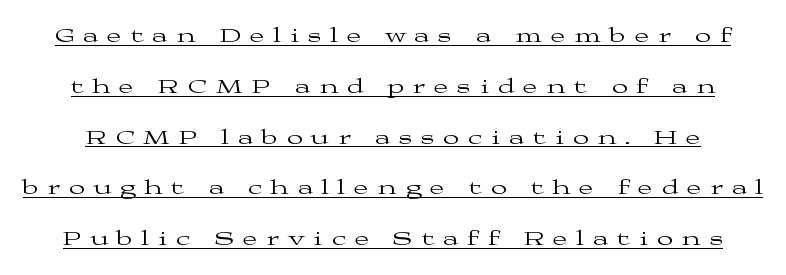
Q: Is the text bold? A: No.
Q: Is the text italic (slanted)? A: No, it is upright.
Q: Is the text underlined? A: Yes.
Q: Is the spacing between letters normal or unusually wide? A: Unusually wide.
Q: Is the spacing between lines tight, normal or loose? A: Loose.
